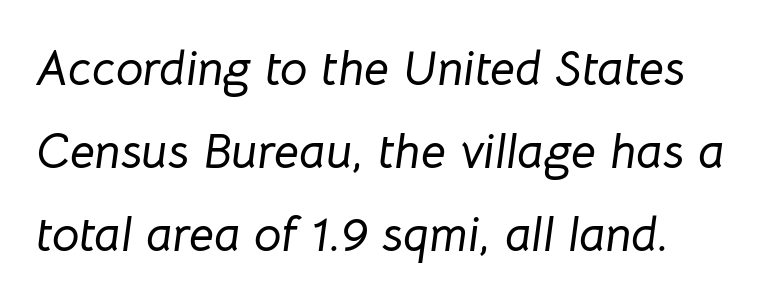
The space beneath each line is pristine and unruled. Compared with typical paragraphs, the rows here are spaced about the same. It's the slanting kind of type. Here the designer chose a conventional face with non-uniform glyph widths.
